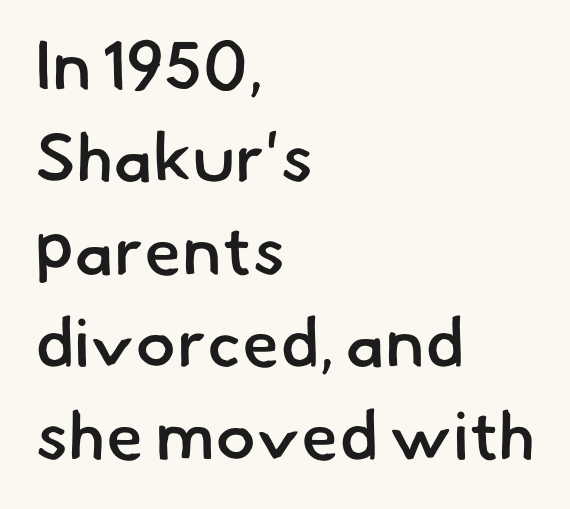
Summary of vertical rhythm: regular, with standard interline spacing. Serif or sans? Sans — the stroke terminals are bare. Alignment: flush left. Nobody touched the tracking dial on this one.
